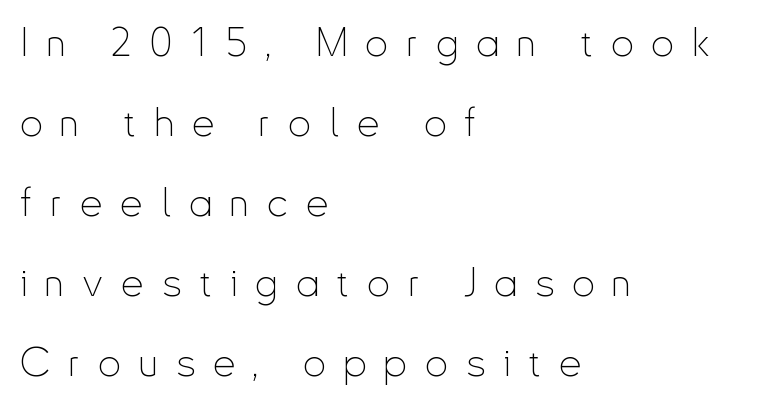
Q: Is the text bold? A: No.
Q: Is the text italic (slanted)? A: No, it is upright.
Q: Is the typeface a serif or a sans-serif typeface? A: Sans-serif.
Q: Is the text underlined? A: No.
Q: How is the paragraph aligned? A: Left-aligned.
Q: Is the spacing between letters normal or unusually wide? A: Unusually wide.
Q: Is the spacing between lines tight, normal or loose? A: Loose.
Q: Width (condensed, normal, or wide)? A: Condensed.
Q: Stroke contrast? A: Low.
Q: x-height? A: Small.
Q: Monospaced? A: No.
